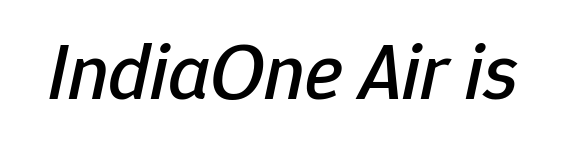
The image shows 80 px text type, italic (leaning right); set normal letter spacing, not underlined; low stroke contrast and a medium x-height.
